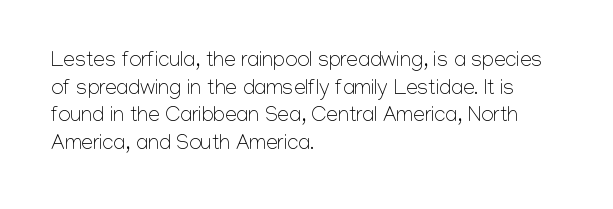
The image shows 21 px text type, upright; set left-aligned, normal line spacing (1.31x), normal letter spacing, not underlined.
